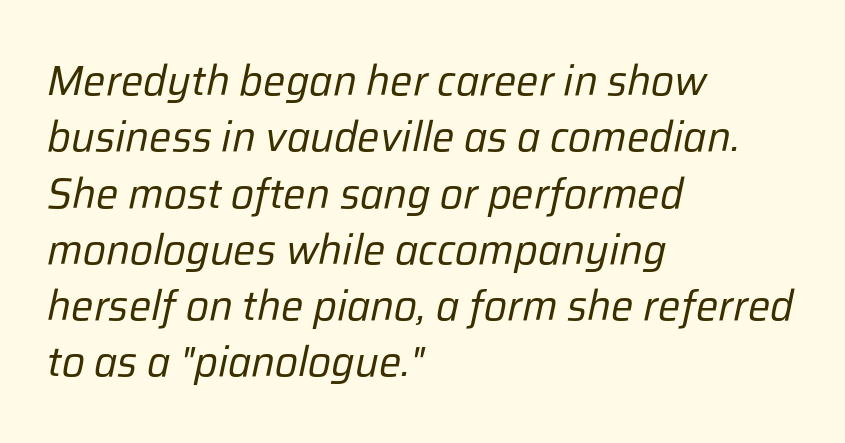
The image shows 42 px regular-weight type, italic (leaning right); set left-aligned, normal line spacing (1.34x), normal letter spacing, not underlined; low stroke contrast and a medium x-height.
